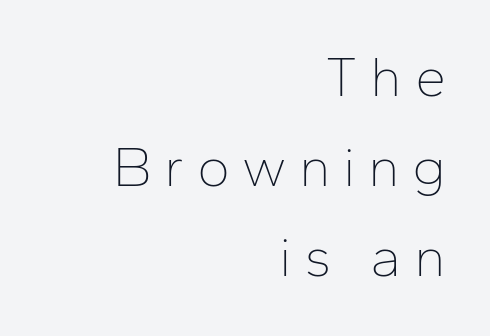
{"serif": "no", "italic": "no", "bold": "no", "weight": "thin", "width": "normal", "stroke_contrast": "low", "x_height": "medium", "monospaced": "no", "underline": "no", "align": "right", "line_spacing": "normal", "line_spacing_ratio": 1.61, "letter_spacing": "wide", "letter_spacing_em": 0.22, "glyph_px": 56}
